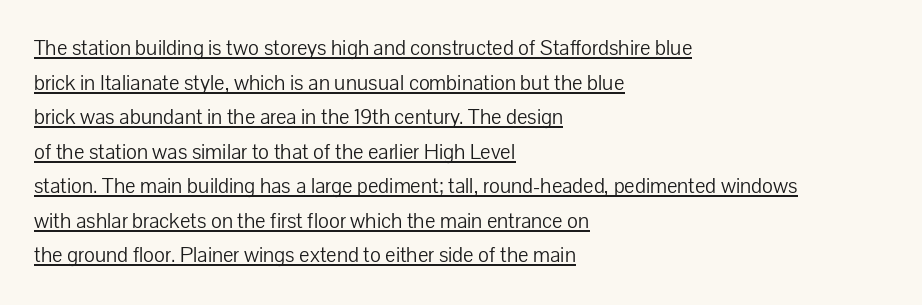
The image shows 22 px text type, upright; set left-aligned, normal line spacing (1.57x), normal letter spacing, underlined.
